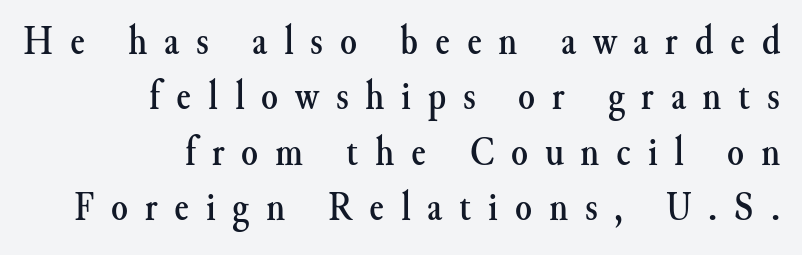
The letters advance in unequal steps, a hallmark of proportional type. The typesetter chose a ragged-left arrangement here. These lines have a slow, spaced-out rhythm from letter to letter. The area under the type is left untouched.
